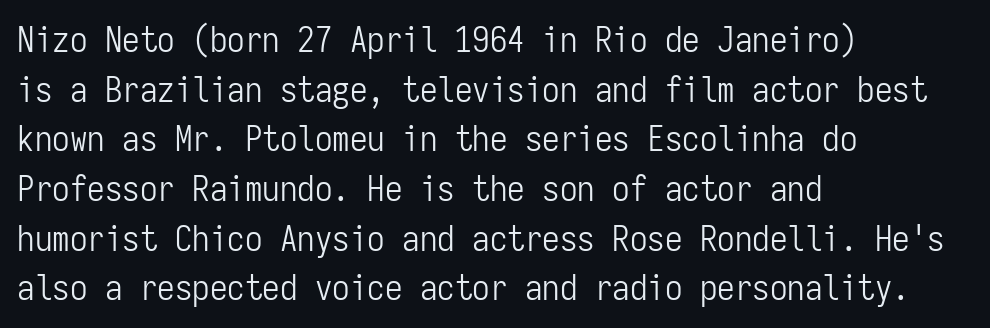
If you drew a line through each stem, it would be perfectly vertical. The rendering anchors every line to the left-hand side. These lines sit exactly where default settings would place them. Heft: none added — not bold.
